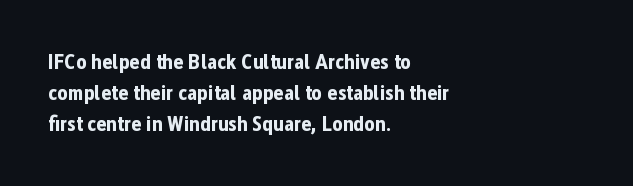
Q: Is the text bold? A: Yes.
Q: Is the text italic (slanted)? A: No, it is upright.
Q: Is the text underlined? A: No.
Q: How is the paragraph aligned? A: Left-aligned.
Q: Is the spacing between letters normal or unusually wide? A: Normal.
Q: Is the spacing between lines tight, normal or loose? A: Normal.
